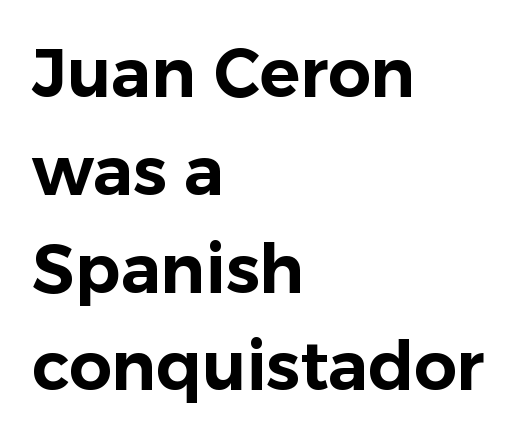
The image shows 67 px sans-serif type, upright; set left-aligned, normal line spacing (1.46x), normal letter spacing, not underlined; low stroke contrast and a medium x-height.
